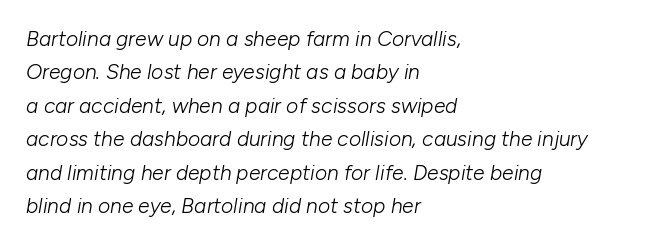
The image shows 21 px text type, italic (leaning right); set left-aligned, normal line spacing (1.59x), normal letter spacing, not underlined.
